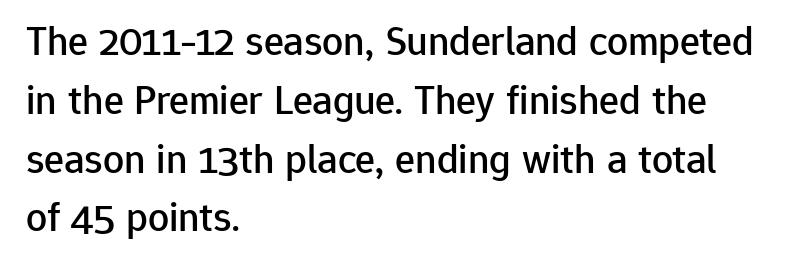
Q: Is the text italic (slanted)? A: No, it is upright.
Q: Is the typeface a serif or a sans-serif typeface? A: Sans-serif.
Q: Is the text underlined? A: No.
Q: How is the paragraph aligned? A: Left-aligned.
Q: Is the spacing between letters normal or unusually wide? A: Normal.
Q: Is the spacing between lines tight, normal or loose? A: Normal.
Q: Width (condensed, normal, or wide)? A: Normal.
Q: Stroke contrast? A: Low.
Q: x-height? A: Medium.
Q: Monospaced? A: No.
